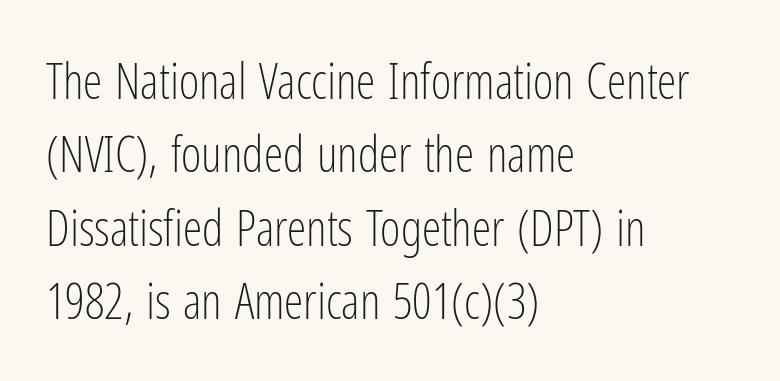
{"serif": "no", "italic": "no", "bold": "no", "weight": "light", "width": "condensed", "stroke_contrast": "low", "x_height": "medium", "monospaced": "no", "underline": "no", "align": "left", "line_spacing": "normal", "line_spacing_ratio": 1.5, "letter_spacing": "normal", "letter_spacing_em": 0.0, "glyph_px": 49}
